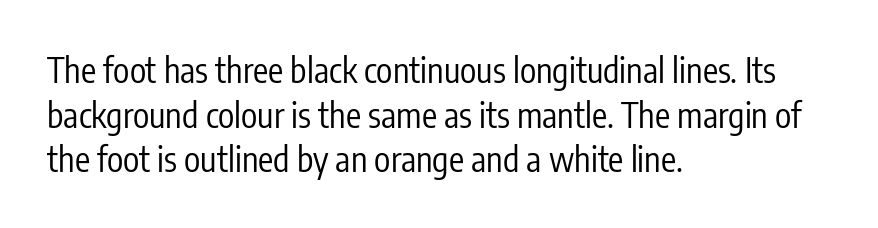
The image shows 34 px regular-weight, condensed sans-serif type, upright; set left-aligned, normal line spacing (1.31x), normal letter spacing, not underlined; low stroke contrast and a medium x-height.
